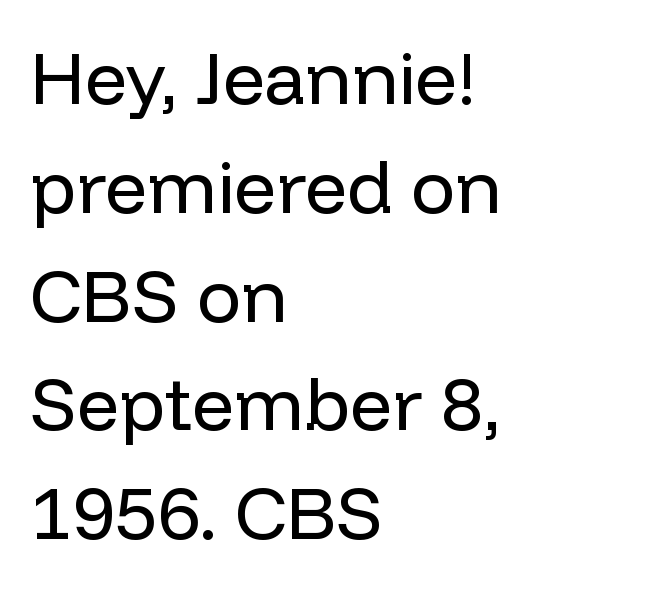
The image shows 74 px regular-weight sans-serif type, upright; set left-aligned, normal line spacing (1.47x), normal letter spacing, not underlined; low stroke contrast and a medium x-height.
